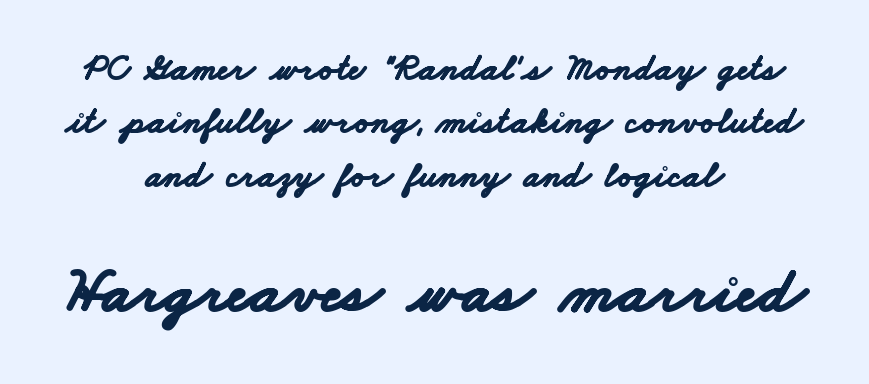
The image shows 65 px bold, wide sans-serif type; set centered, normal line spacing (1.44x), normal letter spacing, not underlined; the second (bottom) block is 1.76x larger; low stroke contrast and a small x-height.
